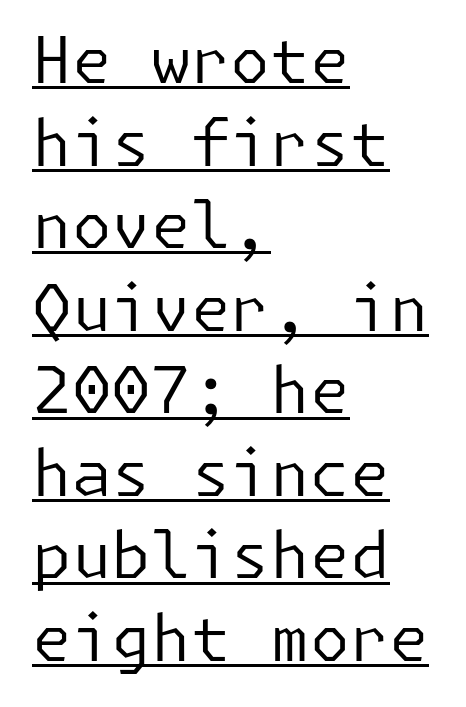
The image shows 64 px regular-weight sans-serif type, upright; set left-aligned, normal line spacing (1.29x), normal letter spacing, underlined; low stroke contrast and a medium x-height.
